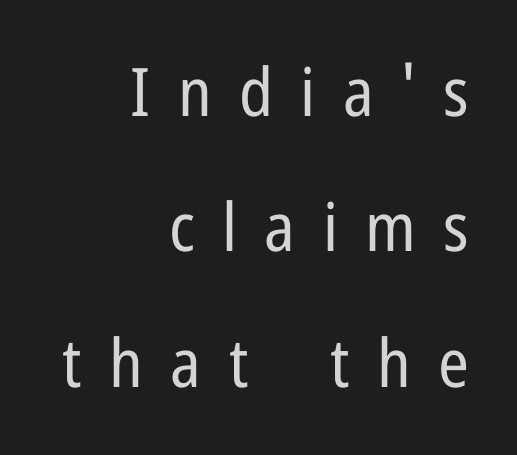
Q: Is the text bold? A: No.
Q: Is the text italic (slanted)? A: No, it is upright.
Q: Is the typeface a serif or a sans-serif typeface? A: Sans-serif.
Q: Is the text underlined? A: No.
Q: How is the paragraph aligned? A: Right-aligned.
Q: Is the spacing between letters normal or unusually wide? A: Unusually wide.
Q: Is the spacing between lines tight, normal or loose? A: Loose.
Q: Width (condensed, normal, or wide)? A: Condensed.
Q: Stroke contrast? A: Low.
Q: x-height? A: Medium.
Q: Monospaced? A: No.
